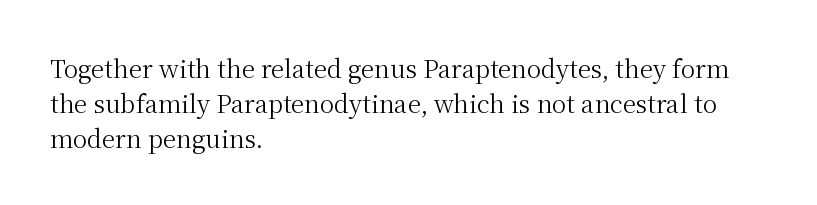
The image shows 24 px text type, upright; set left-aligned, normal line spacing (1.45x), normal letter spacing, not underlined.
